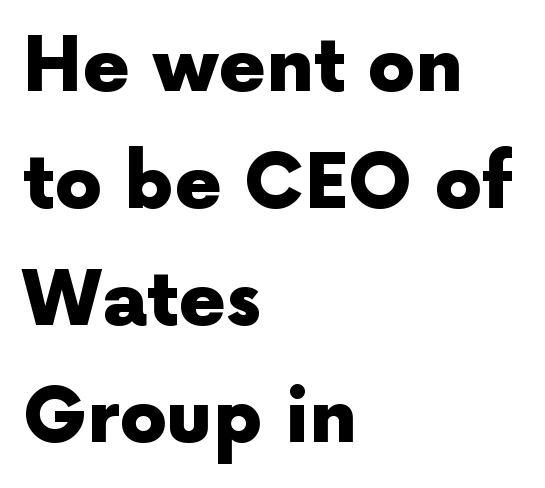
{"serif": "no", "italic": "no", "bold": "yes", "weight": "heavy", "width": "normal", "x_height": "medium", "monospaced": "no", "underline": "no", "align": "left", "line_spacing": "normal", "line_spacing_ratio": 1.56, "letter_spacing": "normal", "letter_spacing_em": 0.0, "glyph_px": 75}
